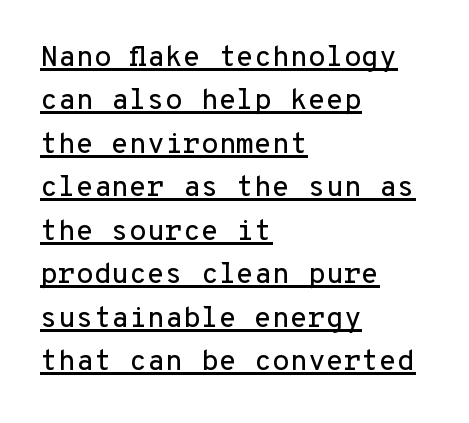
Q: Is the text italic (slanted)? A: No, it is upright.
Q: Is the typeface a serif or a sans-serif typeface? A: Sans-serif.
Q: Is the text underlined? A: Yes.
Q: How is the paragraph aligned? A: Left-aligned.
Q: Is the spacing between letters normal or unusually wide? A: Normal.
Q: Is the spacing between lines tight, normal or loose? A: Normal.
Q: Width (condensed, normal, or wide)? A: Normal.
Q: Stroke contrast? A: Low.
Q: x-height? A: Medium.
Q: Monospaced? A: Yes.
